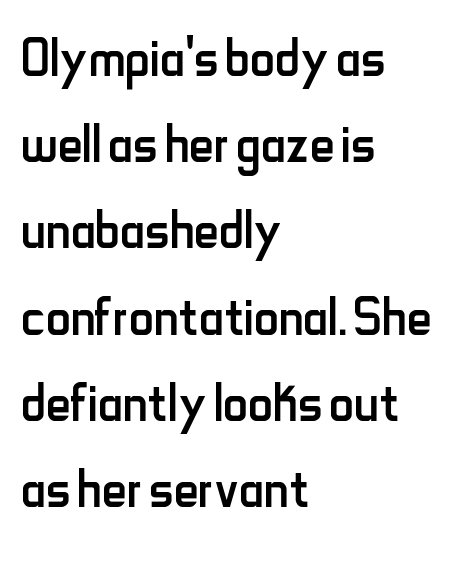
The image shows 69 px regular-weight, condensed sans-serif type, upright; set left-aligned, normal line spacing (1.25x), normal letter spacing, not underlined; low stroke contrast and a small x-height.
